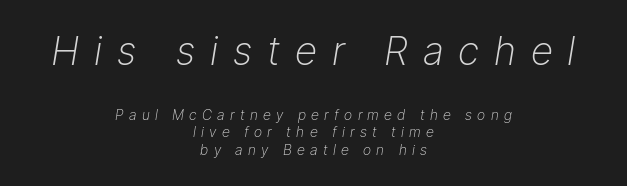
You could not count columns in this text — the font is proportionally spaced. Which of the two is more prominent by size? The first, at the top. No extra ink here — the face is not bold. Here the glyphs are tracked loosely, breaking word shapes into spaced letters.
